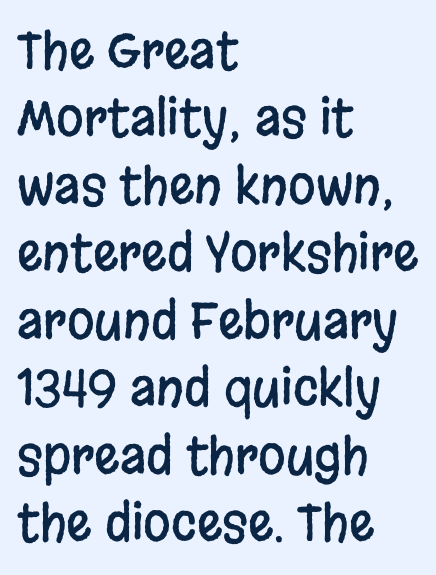
Evenly set lines give the paragraph a standard silhouette. When letters stand straight like this, we call the style roman or upright. Each letter keeps its own natural width here, so spacing adapts to shape. Where is the straight margin? On the left. The face used here is rendered with its standard letterfit.
